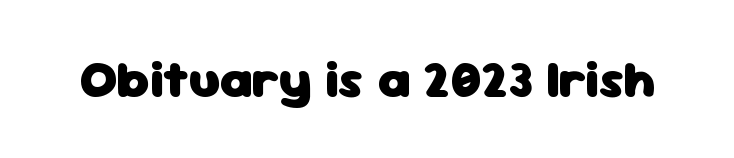
Plain, unruled lines of type. Proportional: the letters do not fall into vertical columns. Note: no serifs on the glyphs. How are the letters spaced? Ordinarily, with no added tracking. In terms of posture, this sample is upright. Thick stems and heavy bowls — unmistakably bold.
